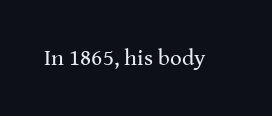
Q: Is the text bold? A: No.
Q: Is the text italic (slanted)? A: No, it is upright.
Q: Is the text underlined? A: No.
Q: Is the spacing between letters normal or unusually wide? A: Normal.
